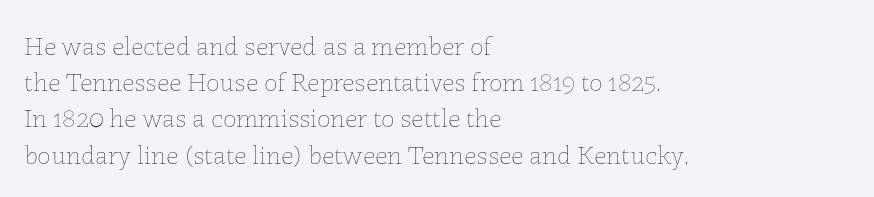
{"italic": "no", "bold": "no", "underline": "no", "align": "left", "line_spacing": "normal", "line_spacing_ratio": 1.34, "letter_spacing": "normal", "letter_spacing_em": 0.0, "glyph_px": 27}
